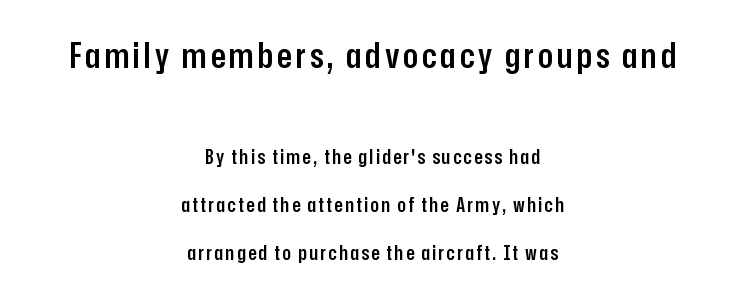
The letters in the upper block stand taller than those in the block below. Honestly, there is no underline to notice here at all. Honestly, the rows look like they've been pulled way apart. Set as a demibold, roughly 600 on the weight scale. Letterform terminals end flat and unadorned throughout the passage. Do the characters align in a grid? No, the font is proportional.
